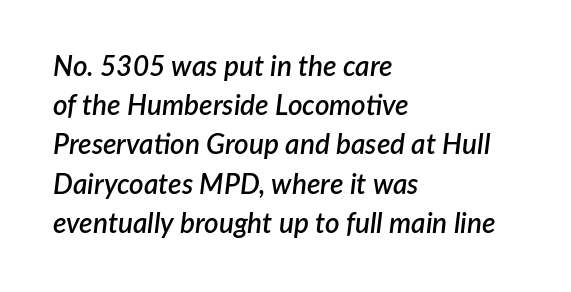
This sample has the flowing, uneven cadence of proportional lettering. The space between consecutive lines is moderate. The typesetter chose a ragged-right arrangement here. Look at the stroke-to-counter ratio: somewhat heavy, a semibold.
